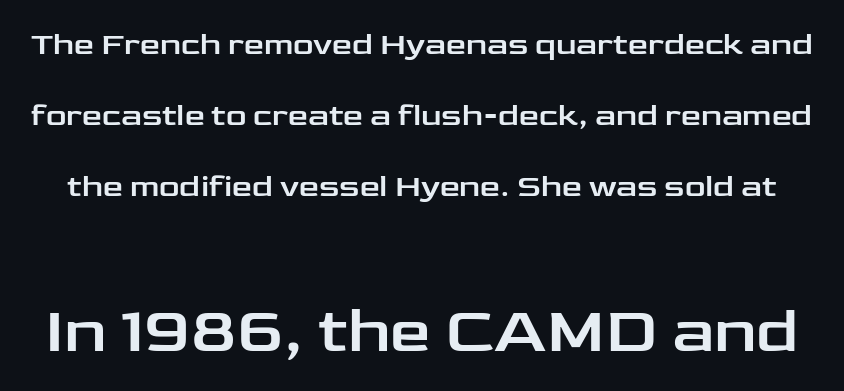
{"serif": "no", "italic": "no", "width": "wide", "stroke_contrast": "low", "x_height": "medium", "monospaced": "no", "underline": "no", "line_spacing": "loose", "line_spacing_ratio": 2.22, "letter_spacing": "normal", "letter_spacing_em": 0.0, "larger_block": "second", "size_ratio": 2.03, "glyph_px": 65}
